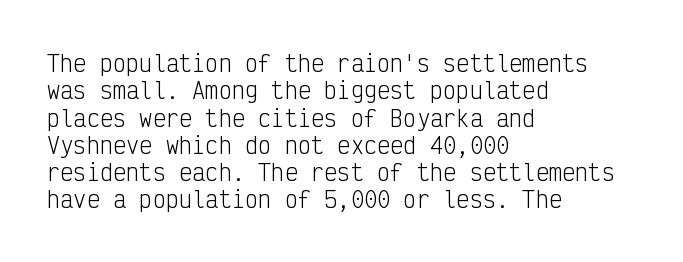
Rendered with straight, roman letterforms. Weight: not bold — regular or lighter. Words appear dense and cohesive because spacing is normal. Horizontal alignment here is leftward, the default for most running prose. A clean baseline with only descenders dipping below it.
